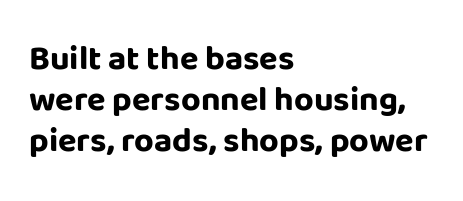
The type is set solid horizontally, with unmodified tracking. Weight: bold. A student would call this left alignment; a typographer would say flush left, rag right. These lines are rendered in a variable-pitch font. I'd call this a sans setting — the letters go barefoot.
